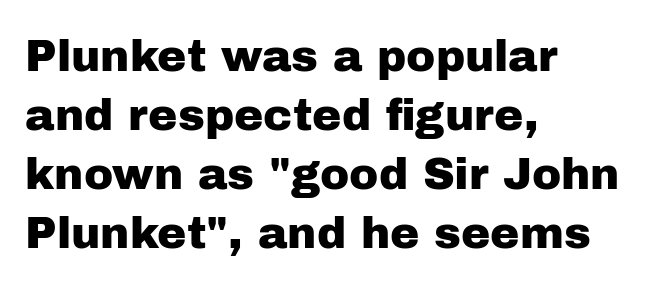
This sample uses a sans-serif face. Words float on clear page, feet unadorned. Nothing unusual about the tracking: characters are spaced as the font intends. The axis of the letterforms is exactly vertical. The rendering uses a moderate line-height, typical for paragraphs.
